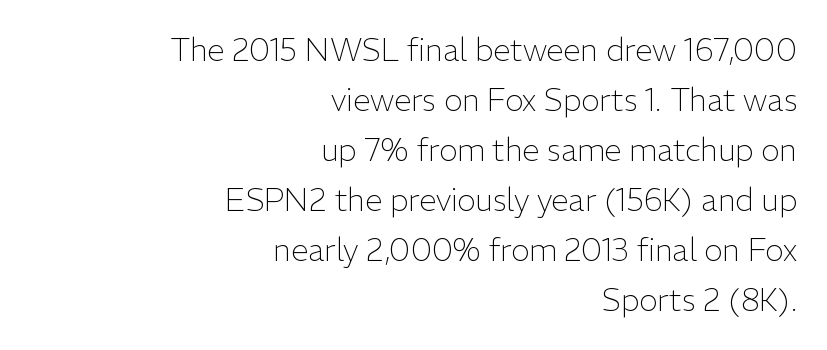
{"serif": "no", "italic": "no", "bold": "no", "weight": "light", "width": "normal", "stroke_contrast": "low", "x_height": "medium", "monospaced": "no", "underline": "no", "align": "right", "line_spacing": "normal", "line_spacing_ratio": 1.61, "letter_spacing": "normal", "letter_spacing_em": 0.0, "glyph_px": 31}
